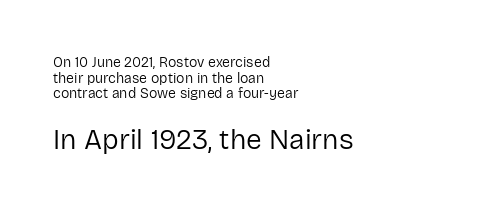
The image shows 28 px regular-weight sans-serif type, upright; set left-aligned, tight line spacing (1.11x), normal letter spacing, not underlined; the second (bottom) block is 2.0x larger; low stroke contrast and a medium x-height.
